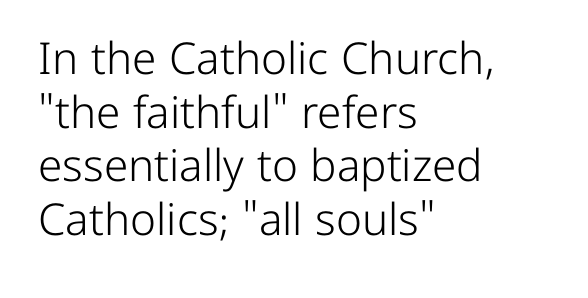
{"serif": "no", "italic": "no", "bold": "no", "weight": "light", "width": "normal", "stroke_contrast": "low", "x_height": "medium", "monospaced": "no", "underline": "no", "align": "left", "line_spacing_ratio": 1.22, "letter_spacing": "normal", "letter_spacing_em": 0.0, "glyph_px": 44}
